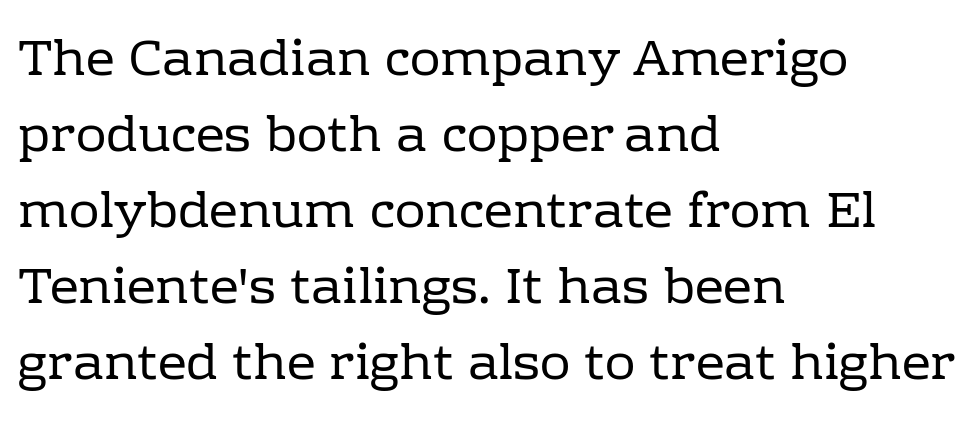
Character widths vary here, with narrow letters taking less room than wide ones. Which margin do the lines hug? The left one — the right edge is uneven. The weight would be labelled regular, book, light, or lighter still. Old-style or modern, the face here clearly has serifs. Type without underlining.
